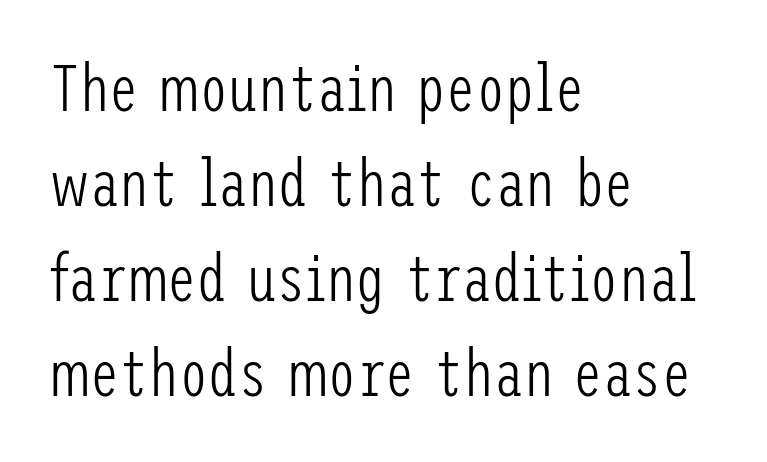
Q: Is the text bold? A: No.
Q: Is the text italic (slanted)? A: No, it is upright.
Q: Is the typeface a serif or a sans-serif typeface? A: Sans-serif.
Q: Is the text underlined? A: No.
Q: How is the paragraph aligned? A: Left-aligned.
Q: Is the spacing between letters normal or unusually wide? A: Normal.
Q: Is the spacing between lines tight, normal or loose? A: Normal.
Q: Width (condensed, normal, or wide)? A: Condensed.
Q: Stroke contrast? A: Low.
Q: x-height? A: Medium.
